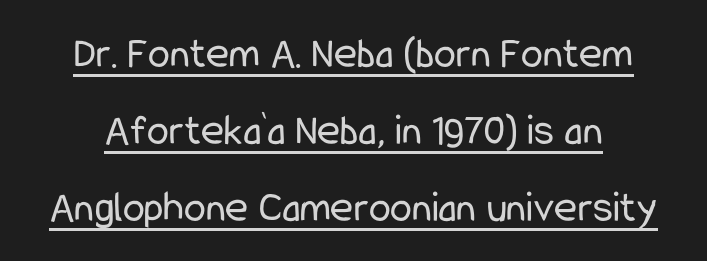
Q: Is the text bold? A: No.
Q: Is the text italic (slanted)? A: No, it is upright.
Q: Is the typeface a serif or a sans-serif typeface? A: Sans-serif.
Q: Is the text underlined? A: Yes.
Q: Is the spacing between letters normal or unusually wide? A: Normal.
Q: Width (condensed, normal, or wide)? A: Condensed.
Q: Stroke contrast? A: Low.
Q: x-height? A: Medium.
Q: Monospaced? A: No.
